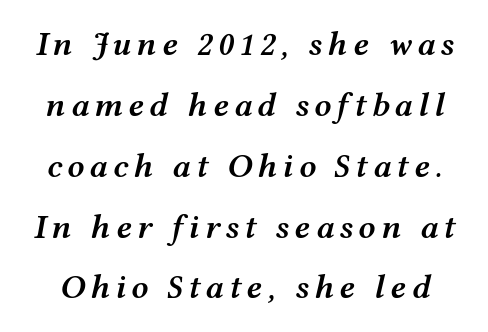
Q: Is the text bold? A: Semi-bold.
Q: Is the text italic (slanted)? A: Yes, it leans right by about 12 degrees.
Q: Is the text underlined? A: No.
Q: Width (condensed, normal, or wide)? A: Wide.
Q: Stroke contrast? A: Medium.
Q: x-height? A: Medium.
Q: Monospaced? A: No.
